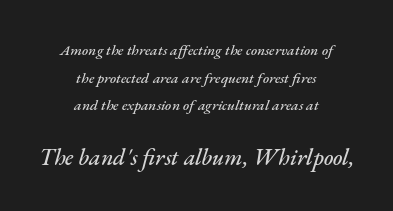
{"italic": "yes", "lean": "right", "slant_degrees": 17, "underline": "no", "align": "center", "line_spacing_ratio": 1.85, "letter_spacing": "normal", "letter_spacing_em": 0.0, "larger_block": "second", "size_ratio": 1.53, "glyph_px": 23}
